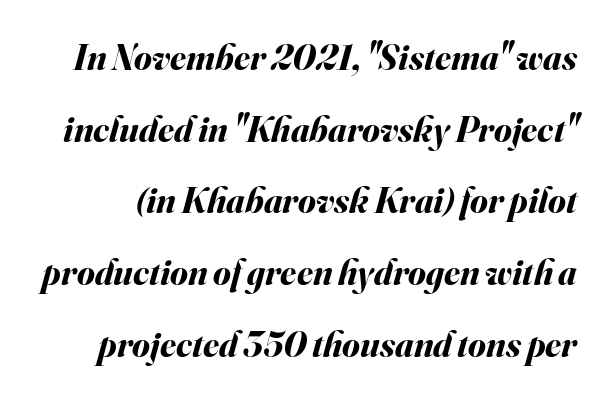
Honestly, the rows look like they've been pulled way apart. The axis of the letterforms is tilted away from vertical. The string is rendered with underlining switched off. What weight is shown? A full bold with thick strokes.
